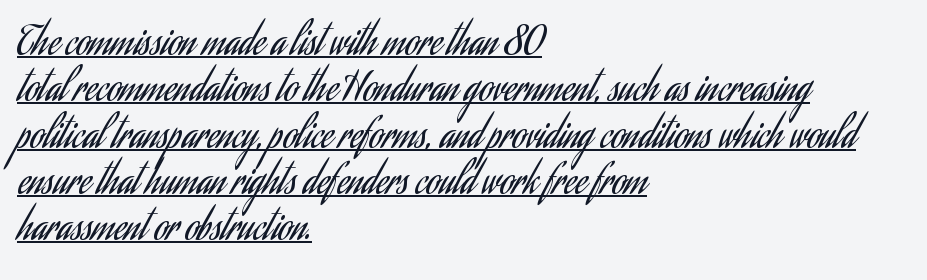
{"serif": "no", "bold": "no", "weight": "regular", "width": "condensed", "stroke_contrast": "low", "x_height": "small", "monospaced": "no", "underline": "yes", "align": "left", "line_spacing_ratio": 1.22, "letter_spacing": "normal", "letter_spacing_em": 0.0, "glyph_px": 38}
